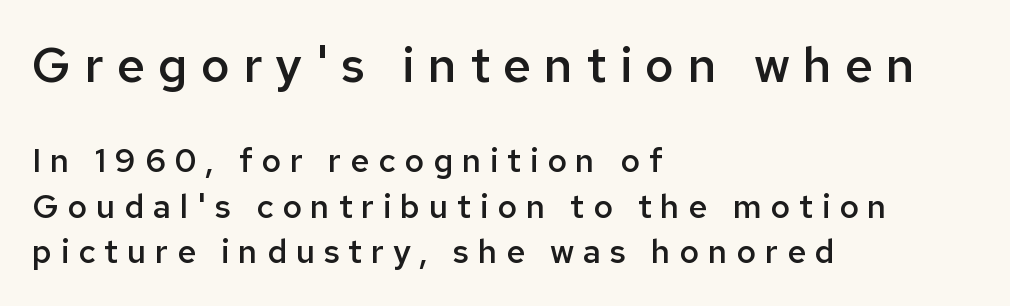
{"serif": "no", "italic": "no", "bold": "semi", "weight": "semibold", "width": "normal", "stroke_contrast": "low", "x_height": "medium", "monospaced": "no", "underline": "no", "align": "left", "line_spacing": "normal", "line_spacing_ratio": 1.37, "letter_spacing": "wide", "letter_spacing_em": 0.27, "larger_block": "first", "size_ratio": 1.48, "glyph_px": 49}
